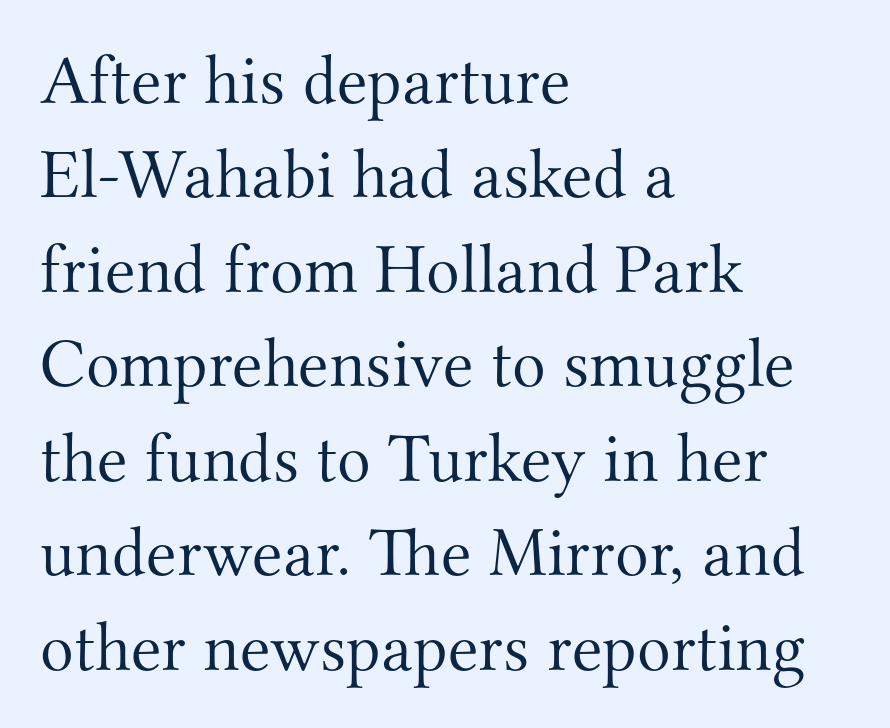
Q: Is the text bold? A: No.
Q: Is the text italic (slanted)? A: No, it is upright.
Q: Is the typeface a serif or a sans-serif typeface? A: Serif.
Q: Is the text underlined? A: No.
Q: How is the paragraph aligned? A: Left-aligned.
Q: Is the spacing between letters normal or unusually wide? A: Normal.
Q: Is the spacing between lines tight, normal or loose? A: Normal.
Q: Width (condensed, normal, or wide)? A: Normal.
Q: Stroke contrast? A: Medium.
Q: x-height? A: Small.
Q: Monospaced? A: No.
